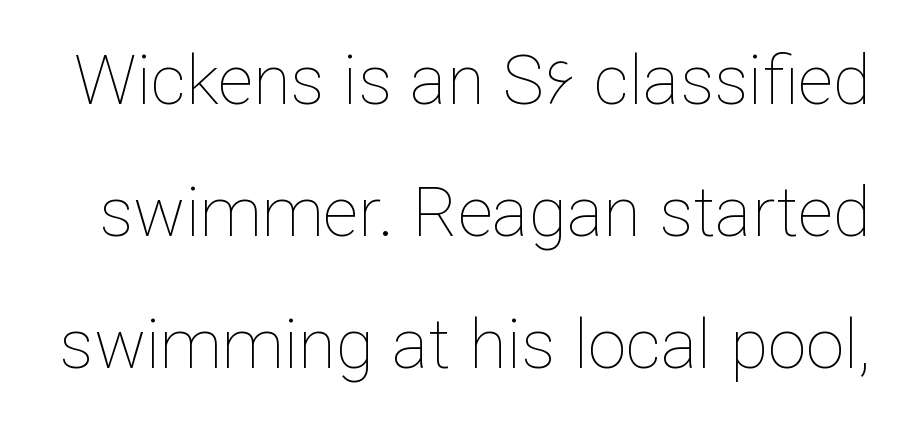
Q: Is the text bold? A: No.
Q: Is the text italic (slanted)? A: No, it is upright.
Q: Is the text underlined? A: No.
Q: Is the spacing between letters normal or unusually wide? A: Normal.
Q: Is the spacing between lines tight, normal or loose? A: Loose.
Q: Width (condensed, normal, or wide)? A: Normal.
Q: Stroke contrast? A: Low.
Q: x-height? A: Medium.
Q: Monospaced? A: No.
